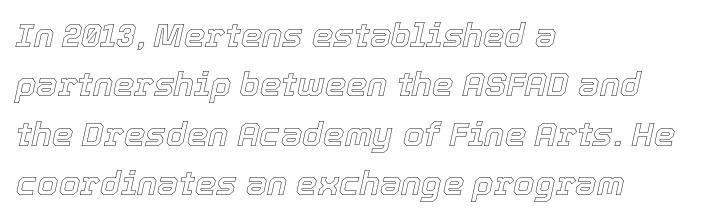
{"italic": "yes", "lean": "right", "slant_degrees": 12, "width": "normal", "x_height": "medium", "monospaced": "no", "underline": "no", "align": "left", "line_spacing": "normal", "line_spacing_ratio": 1.45, "letter_spacing": "normal", "letter_spacing_em": 0.0, "glyph_px": 34}
